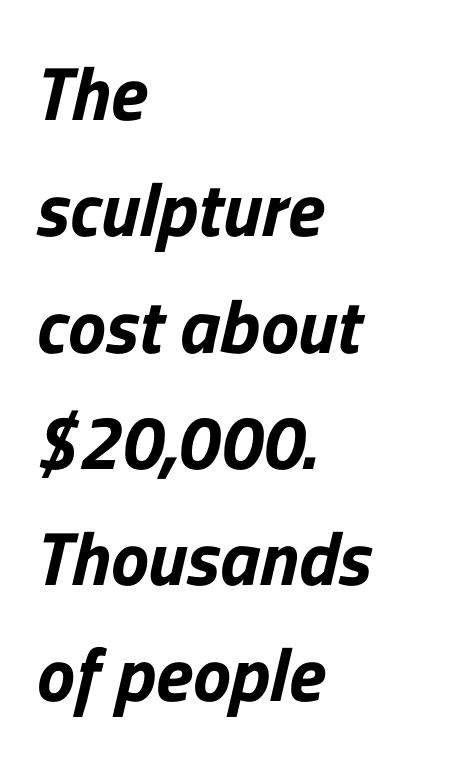
Q: Is the typeface a serif or a sans-serif typeface? A: Sans-serif.
Q: Is the text underlined? A: No.
Q: How is the paragraph aligned? A: Left-aligned.
Q: Is the spacing between letters normal or unusually wide? A: Normal.
Q: Is the spacing between lines tight, normal or loose? A: Normal.
Q: Width (condensed, normal, or wide)? A: Normal.
Q: Stroke contrast? A: Low.
Q: x-height? A: Medium.
Q: Monospaced? A: No.
